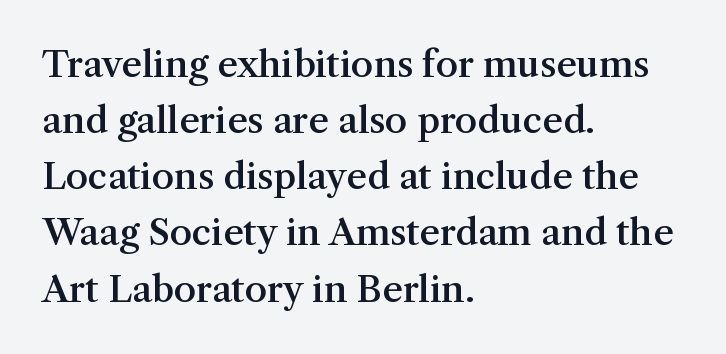
The image shows 36 px semibold serif type, upright; set left-aligned, normal line spacing (1.56x), normal letter spacing, not underlined; medium stroke contrast and a medium x-height.
